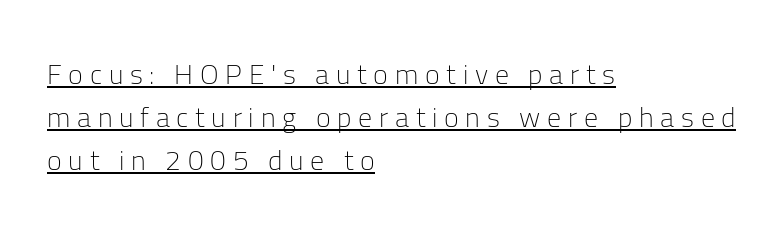
Interline gaps are of average width in this sample. The glyphs are accompanied by a horizontal stroke just below them. Letters have the restrained weight of plain body copy at most. Spacing verdict: proportional, widths tailored to each character.
